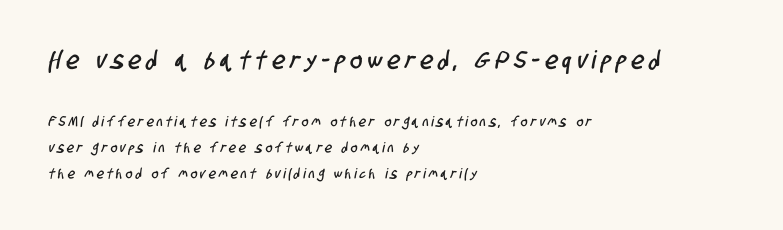
{"underline": "no", "align": "left", "line_spacing_ratio": 1.85, "letter_spacing": "wide", "letter_spacing_em": 0.23, "larger_block": "first", "size_ratio": 1.79, "glyph_px": 25}
